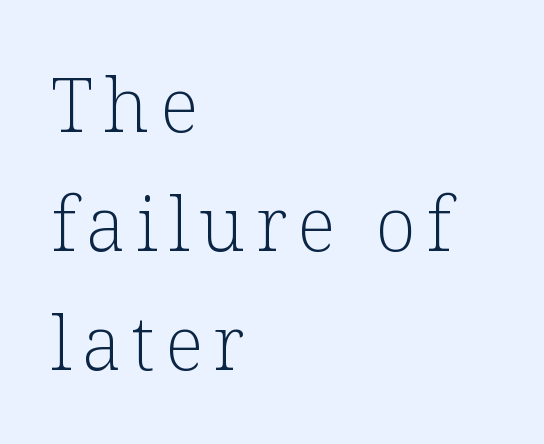
Q: Is the text bold? A: No.
Q: Is the text italic (slanted)? A: No, it is upright.
Q: Is the typeface a serif or a sans-serif typeface? A: Serif.
Q: Is the text underlined? A: No.
Q: How is the paragraph aligned? A: Left-aligned.
Q: Is the spacing between lines tight, normal or loose? A: Normal.
Q: Width (condensed, normal, or wide)? A: Normal.
Q: Stroke contrast? A: Low.
Q: x-height? A: Medium.
Q: Monospaced? A: No.
